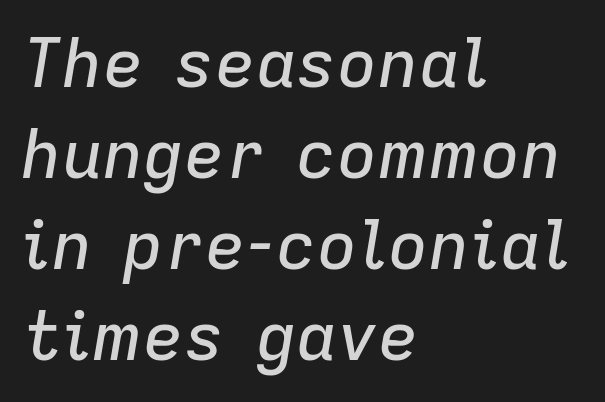
The image shows 68 px text type, italic (leaning right); set left-aligned, normal line spacing (1.34x), normal letter spacing, not underlined; low stroke contrast and a medium x-height.
